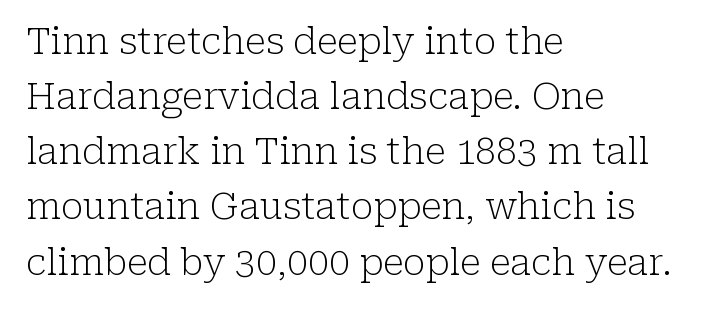
The image shows 37 px light serif type, upright; set left-aligned, normal line spacing (1.49x), normal letter spacing, not underlined; low stroke contrast and a medium x-height.
